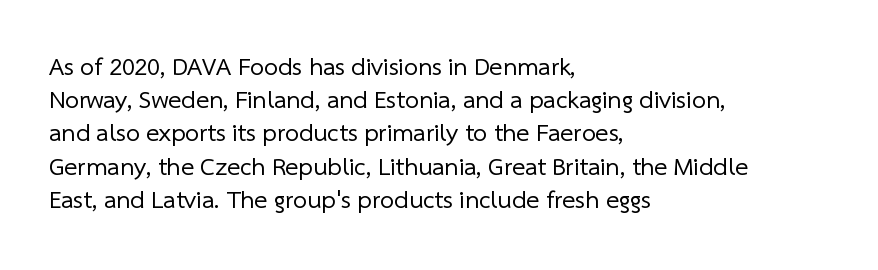
What stands out about the letter spacing? Nothing — it is the standard amount. Normally led — the rows are evenly, conventionally spaced. A student would call this left alignment; a typographer would say flush left, rag right. Check under the words: just untouched page. Think standard paragraph weight, or any step lighter than that.
